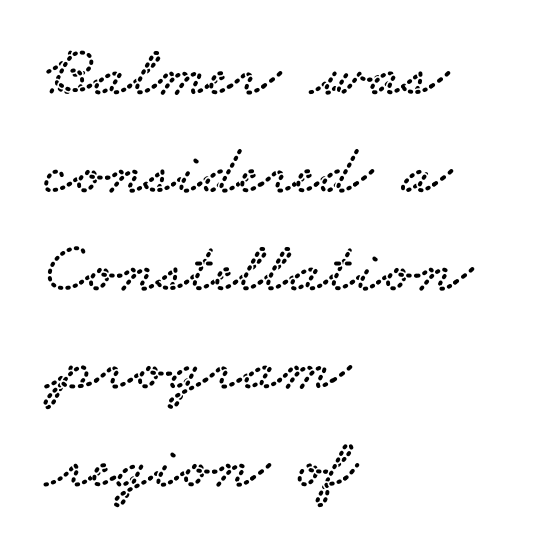
The image shows 72 px wide type; set left-aligned, normal line spacing (1.36x), normal letter spacing, not underlined; low stroke contrast and a small x-height.
